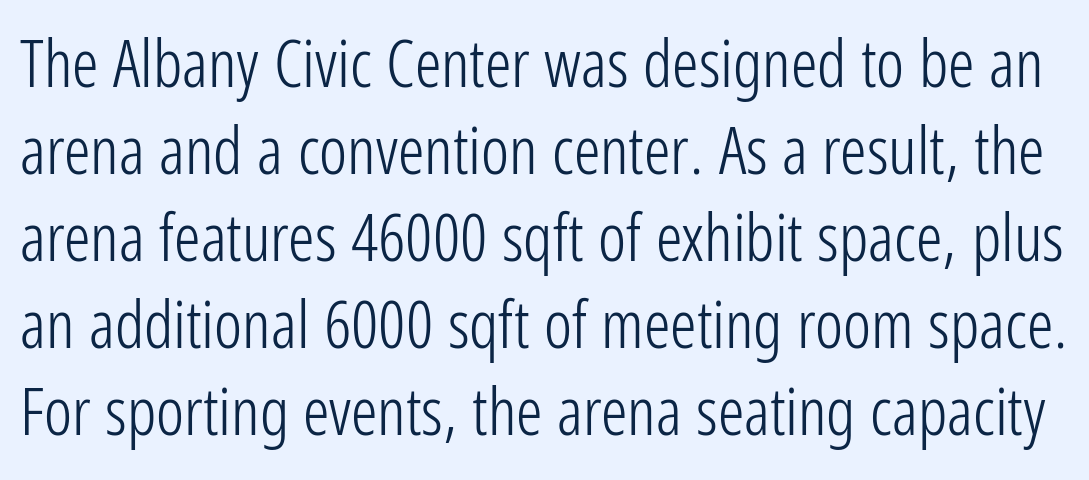
{"serif": "no", "italic": "no", "bold": "no", "weight": "light", "width": "condensed", "stroke_contrast": "low", "x_height": "medium", "monospaced": "no", "underline": "no", "line_spacing": "normal", "line_spacing_ratio": 1.32, "letter_spacing": "normal", "letter_spacing_em": 0.0, "glyph_px": 66}
